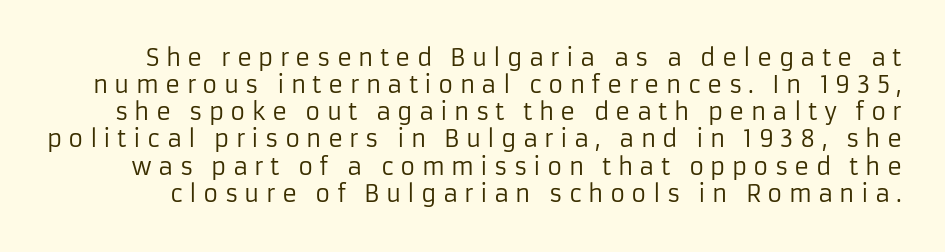
The letters are spread apart with noticeably loose tracking. The strip under each line holds only bare page. Italic? Not at all — the glyphs are vertical. The characters are drawn with everyday or finer stroke widths.
